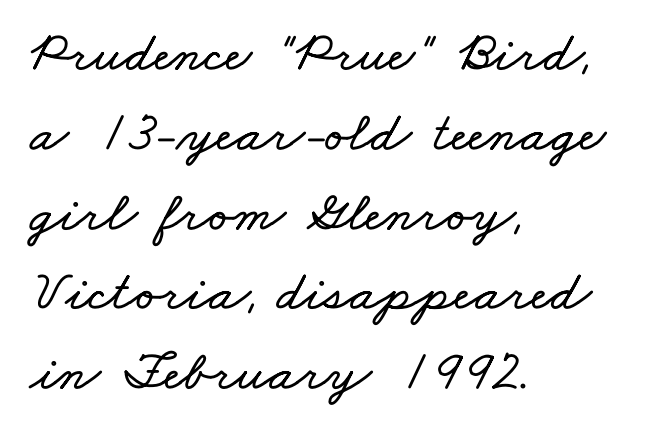
{"width": "wide", "stroke_contrast": "low", "x_height": "small", "monospaced": "no", "underline": "no", "align": "left", "line_spacing": "normal", "line_spacing_ratio": 1.4, "letter_spacing": "normal", "letter_spacing_em": 0.0, "glyph_px": 57}
